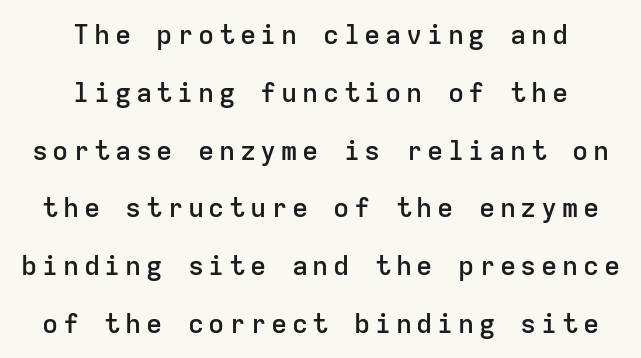
Italic: no, the glyphs are upright roman. Has an underline been added? It has not. The text block is weighted toward neither margin, spreading evenly from the middle. A typesetter would call this leading open, well beyond the default.
